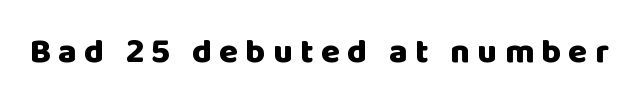
Q: Is the text bold? A: Yes.
Q: Is the text italic (slanted)? A: No, it is upright.
Q: Is the typeface a serif or a sans-serif typeface? A: Sans-serif.
Q: Is the text underlined? A: No.
Q: Is the spacing between letters normal or unusually wide? A: Unusually wide.
Q: Width (condensed, normal, or wide)? A: Normal.
Q: Stroke contrast? A: Low.
Q: x-height? A: Large.
Q: Monospaced? A: No.
